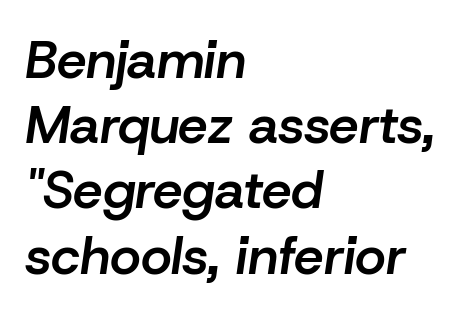
Each glyph is drawn with semibold strokes, heavier than normal yet not fully bold. Varying glyph widths throughout — classic text-font behaviour. Is the letter spacing exaggerated? No — it looks like the ordinary default. It's the slanting kind of type.
